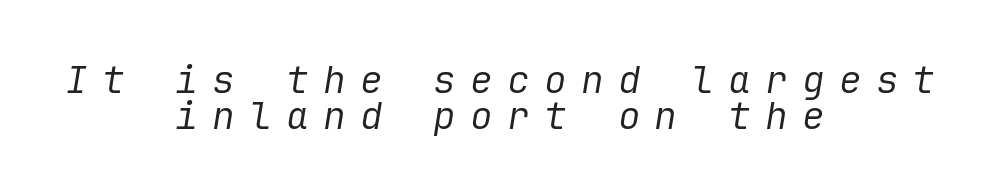
Q: Is the text bold? A: No.
Q: Is the text italic (slanted)? A: Yes, it leans right by about 9 degrees.
Q: Is the text underlined? A: No.
Q: How is the paragraph aligned? A: Centered.
Q: Is the spacing between letters normal or unusually wide? A: Unusually wide.
Q: Is the spacing between lines tight, normal or loose? A: Tight.
Q: Width (condensed, normal, or wide)? A: Normal.
Q: Stroke contrast? A: Low.
Q: x-height? A: Medium.
